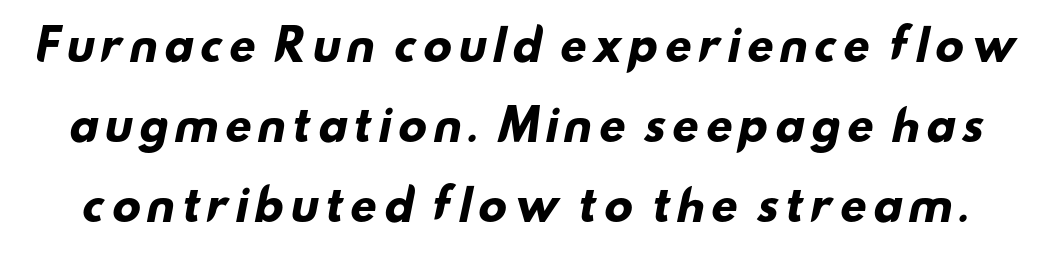
Q: Is the text bold? A: Yes.
Q: Is the typeface a serif or a sans-serif typeface? A: Sans-serif.
Q: Is the text underlined? A: No.
Q: Is the spacing between lines tight, normal or loose? A: Loose.
Q: Width (condensed, normal, or wide)? A: Wide.
Q: Stroke contrast? A: Low.
Q: x-height? A: Small.
Q: Monospaced? A: No.
